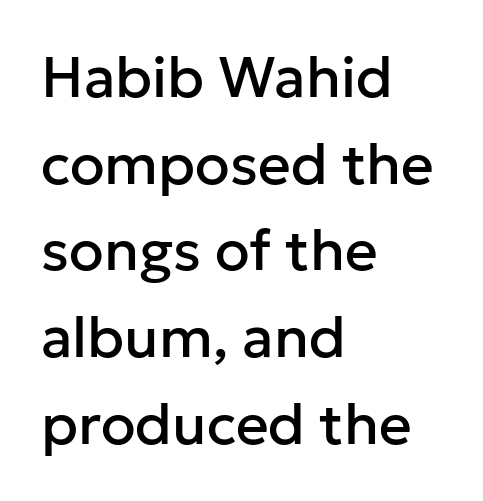
Typeset ragged right — the left edge is the straight one. You could call the tracking neutral — neither tight nor loose. The gap between lines stays unmarked. Reading down the column, the eye jumps a familiar distance to each next line. The typeface chosen for these lines omits serifs.
